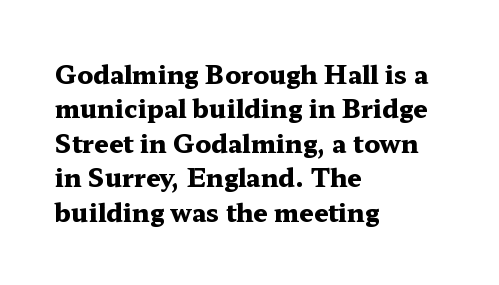
Plain, unruled lines of type. Italic: no, the glyphs are upright roman. The face used here has the dense, thick strokes of a bold. Compared with typical paragraphs, the rows here are spaced about the same. The paragraph has a hard left edge and a soft right edge. Here the glyphs are tracked normally, forming tight word shapes.
